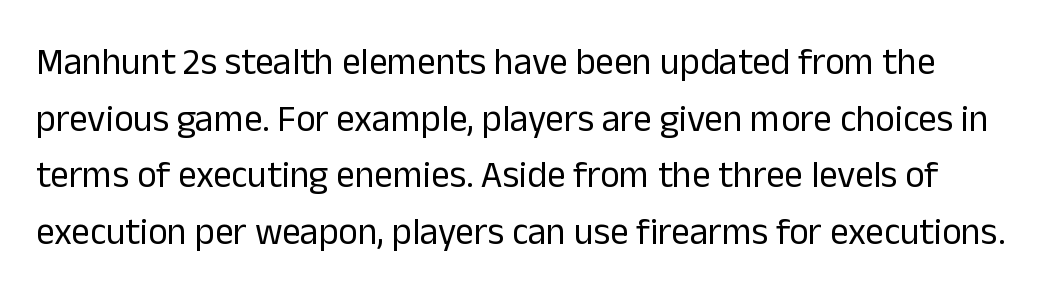
The text was rendered using a sans face with plain stroke endings. The face looks like a standard text weight, possibly lighter. The letters stand straight up with perfectly vertical stems. The specimen omits any rule beneath the text block's lines.
